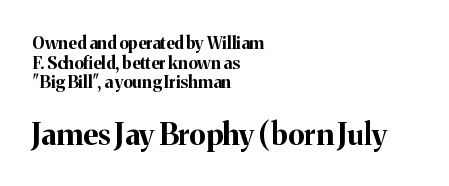
Q: Is the text bold? A: Yes.
Q: Is the text italic (slanted)? A: No, it is upright.
Q: Is the typeface a serif or a sans-serif typeface? A: Serif.
Q: Is the text underlined? A: No.
Q: How is the paragraph aligned? A: Left-aligned.
Q: Is the spacing between letters normal or unusually wide? A: Normal.
Q: Is the spacing between lines tight, normal or loose? A: Tight.
Q: Which block of text is set in a larger size, the first (top) or the second (bottom)? A: The second (bottom) one.
Q: Width (condensed, normal, or wide)? A: Normal.
Q: Stroke contrast? A: Medium.
Q: x-height? A: Medium.
Q: Monospaced? A: No.
